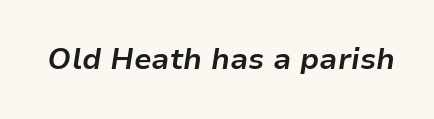
The axis of the letterforms is tilted away from vertical. Type without underlining. Here the designer chose a conventional face with non-uniform glyph widths. The glyphs have the mass of a bold cut. Default kerning and tracking; the words read as compact shapes.
